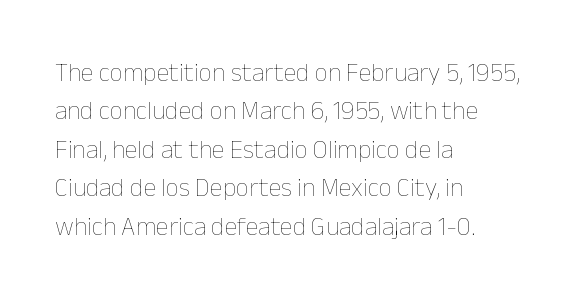
{"italic": "no", "bold": "no", "underline": "no", "align": "left", "line_spacing": "normal", "line_spacing_ratio": 1.48, "letter_spacing": "normal", "letter_spacing_em": 0.0, "glyph_px": 26}
